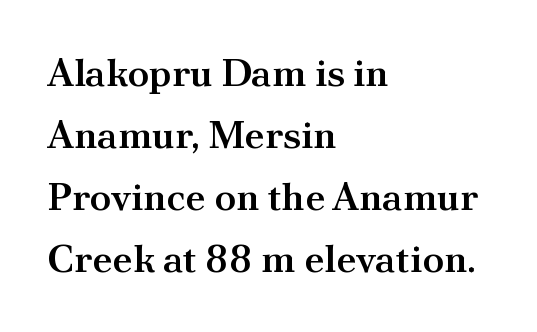
{"serif": "yes", "italic": "no", "bold": "semi", "weight": "semibold", "width": "normal", "stroke_contrast": "medium", "x_height": "small", "monospaced": "no", "underline": "no", "align": "left", "line_spacing": "normal", "line_spacing_ratio": 1.59, "letter_spacing": "normal", "letter_spacing_em": 0.0, "glyph_px": 39}
